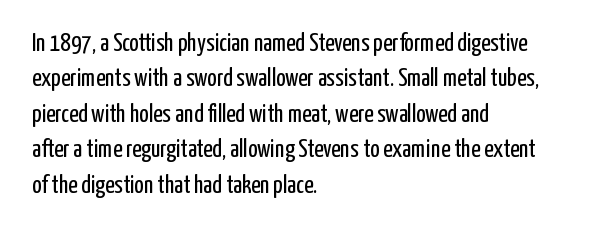
Plain, unruled lines of type. Is the type heavy? It reads as light-to-regular instead. Interline gaps are of average width in this sample. In terms of posture, this sample is upright. These lines are set flush left with a ragged right edge. Nothing unusual about the tracking: characters are spaced as the font intends.
